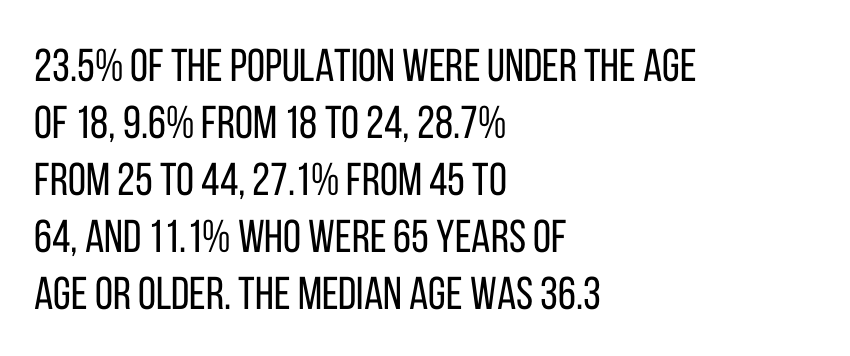
{"serif": "no", "italic": "no", "bold": "no", "weight": "regular", "width": "condensed", "stroke_contrast": "low", "x_height": "large", "monospaced": "no", "underline": "no", "align": "left", "line_spacing_ratio": 1.24, "letter_spacing": "normal", "letter_spacing_em": 0.0, "glyph_px": 46}
